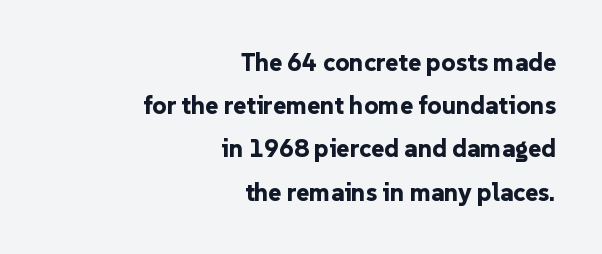
Q: Is the text bold? A: Yes.
Q: Is the text italic (slanted)? A: No, it is upright.
Q: Is the text underlined? A: No.
Q: How is the paragraph aligned? A: Right-aligned.
Q: Is the spacing between letters normal or unusually wide? A: Normal.
